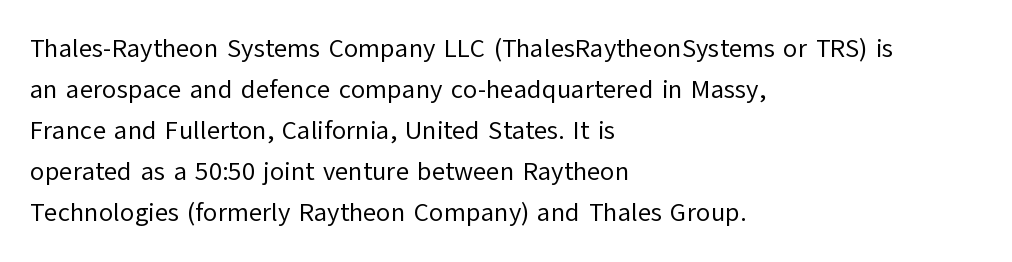
{"italic": "no", "bold": "no", "underline": "no", "align": "left", "line_spacing": "normal", "line_spacing_ratio": 1.58, "letter_spacing": "normal", "letter_spacing_em": 0.0, "glyph_px": 26}
